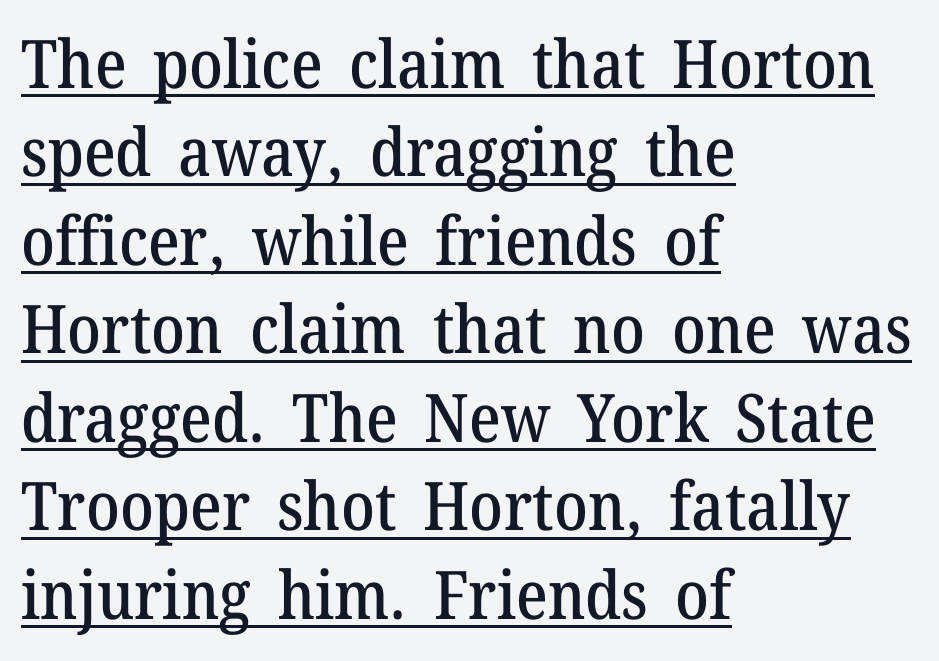
Q: Is the text italic (slanted)? A: No, it is upright.
Q: Is the typeface a serif or a sans-serif typeface? A: Serif.
Q: Is the text underlined? A: Yes.
Q: How is the paragraph aligned? A: Left-aligned.
Q: Is the spacing between letters normal or unusually wide? A: Normal.
Q: Is the spacing between lines tight, normal or loose? A: Normal.
Q: Width (condensed, normal, or wide)? A: Normal.
Q: Stroke contrast? A: Medium.
Q: x-height? A: Medium.
Q: Monospaced? A: No.
